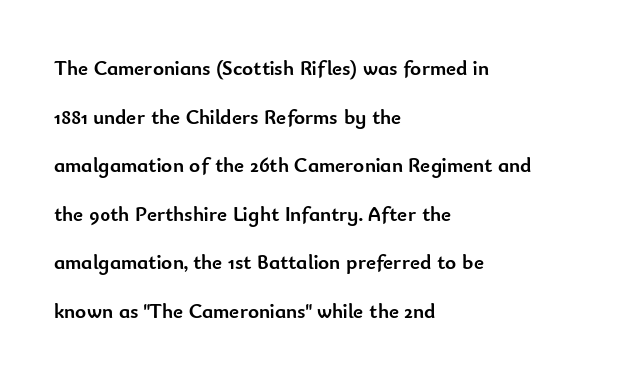
Q: Is the text bold? A: Yes.
Q: Is the text italic (slanted)? A: No, it is upright.
Q: Is the text underlined? A: No.
Q: How is the paragraph aligned? A: Left-aligned.
Q: Is the spacing between letters normal or unusually wide? A: Normal.
Q: Is the spacing between lines tight, normal or loose? A: Loose.
